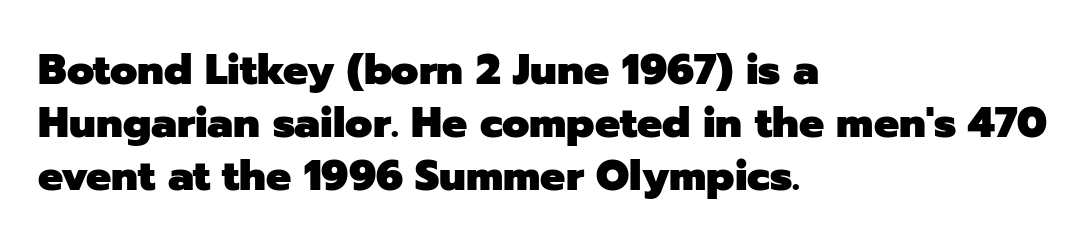
{"serif": "no", "italic": "no", "bold": "yes", "weight": "heavy", "width": "normal", "stroke_contrast": "low", "x_height": "medium", "monospaced": "no", "underline": "no", "align": "left", "line_spacing": "normal", "line_spacing_ratio": 1.26, "letter_spacing": "normal", "letter_spacing_em": 0.0, "glyph_px": 42}
